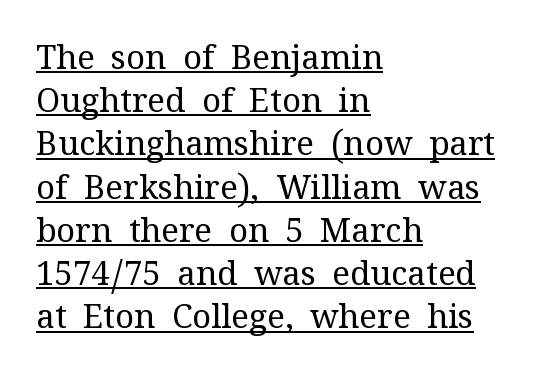
The image shows 33 px regular-weight serif type, upright; set left-aligned, normal line spacing (1.31x), normal letter spacing, underlined; medium stroke contrast and a medium x-height.
